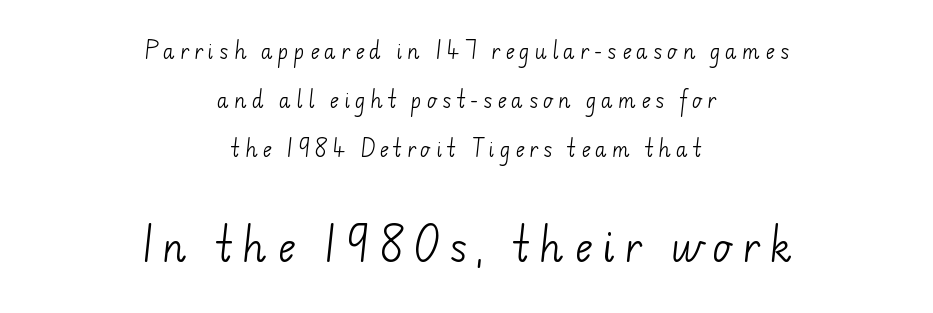
Q: Is the text bold? A: No.
Q: Is the typeface a serif or a sans-serif typeface? A: Sans-serif.
Q: Is the text underlined? A: No.
Q: How is the paragraph aligned? A: Centered.
Q: Is the spacing between letters normal or unusually wide? A: Unusually wide.
Q: Is the spacing between lines tight, normal or loose? A: Loose.
Q: Which block of text is set in a larger size, the first (top) or the second (bottom)? A: The second (bottom) one.
Q: Width (condensed, normal, or wide)? A: Normal.
Q: Stroke contrast? A: Low.
Q: x-height? A: Small.
Q: Monospaced? A: No.
